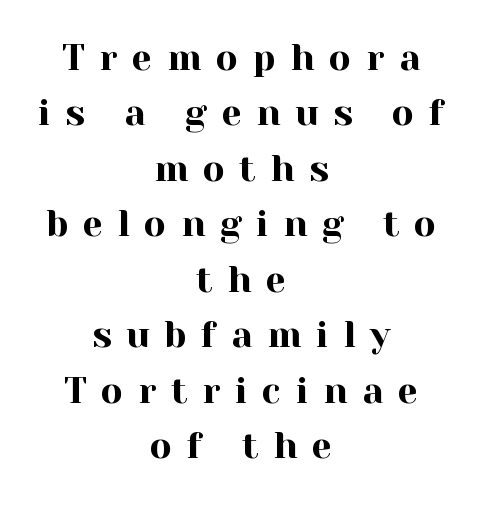
Posture: vertical. Rows of type keep a routine distance in the vertical direction. Each line is balanced around a shared central axis. Words float on clear page, feet unadorned.
